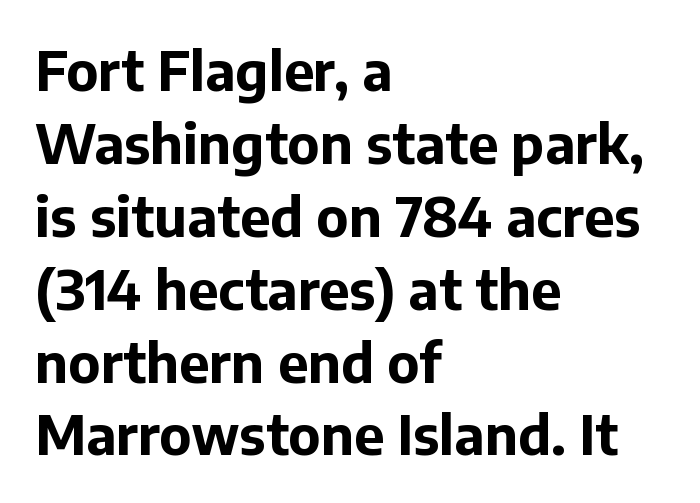
Q: Is the text bold? A: Yes.
Q: Is the text italic (slanted)? A: No, it is upright.
Q: Is the typeface a serif or a sans-serif typeface? A: Sans-serif.
Q: Is the text underlined? A: No.
Q: How is the paragraph aligned? A: Left-aligned.
Q: Is the spacing between letters normal or unusually wide? A: Normal.
Q: Is the spacing between lines tight, normal or loose? A: Normal.
Q: Width (condensed, normal, or wide)? A: Normal.
Q: Stroke contrast? A: Low.
Q: x-height? A: Medium.
Q: Monospaced? A: No.
